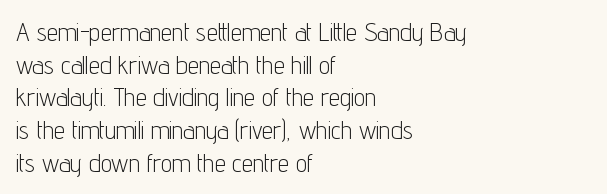
What's the leading like? Ordinary, nothing unusual. The passage shown has conventional tracking throughout. The typography opts for an upright posture over an oblique one. The passage is arranged the way most books set body copy — flush left.
